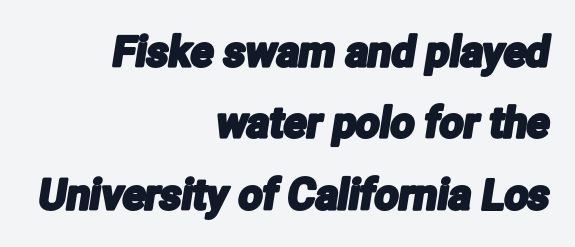
{"serif": "no", "width": "condensed", "stroke_contrast": "low", "x_height": "medium", "monospaced": "no", "underline": "no", "align": "right", "line_spacing": "normal", "line_spacing_ratio": 1.7, "letter_spacing": "normal", "letter_spacing_em": 0.0, "glyph_px": 42}
